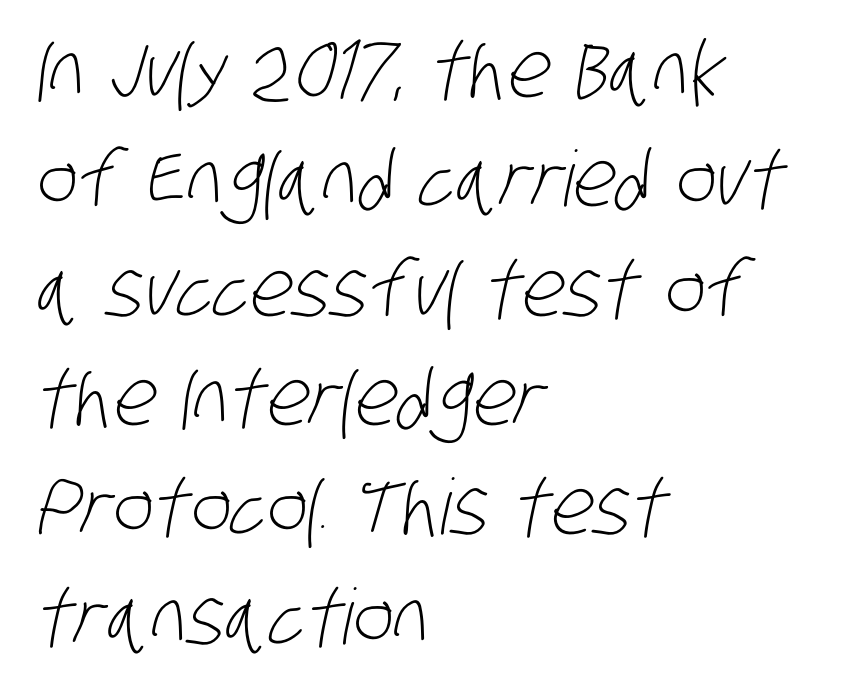
The image shows 77 px light, condensed sans-serif type; set left-aligned, normal line spacing (1.42x), normal letter spacing, not underlined; low stroke contrast and a large x-height.
